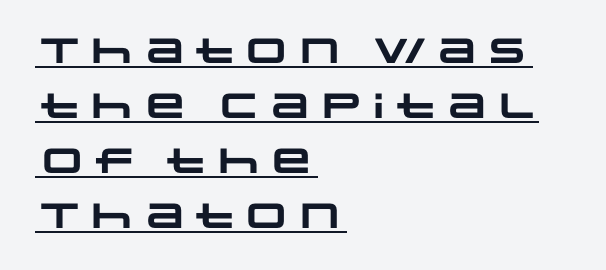
The image shows 35 px heavy, wide sans-serif type; set left-aligned, normal line spacing (1.57x), normal letter spacing, underlined; low stroke contrast and a large x-height.
